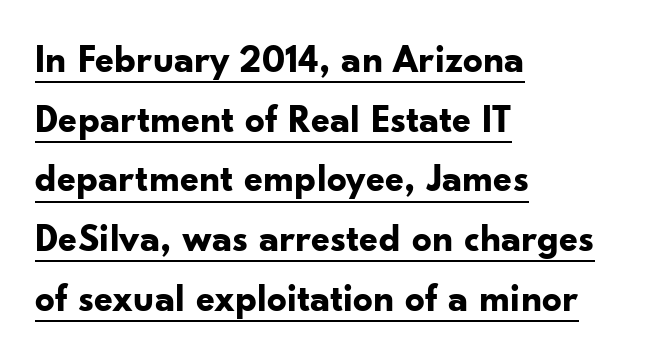
The image shows 39 px bold sans-serif type, upright; set left-aligned, normal line spacing (1.53x), normal letter spacing, underlined; low stroke contrast and a small x-height.
